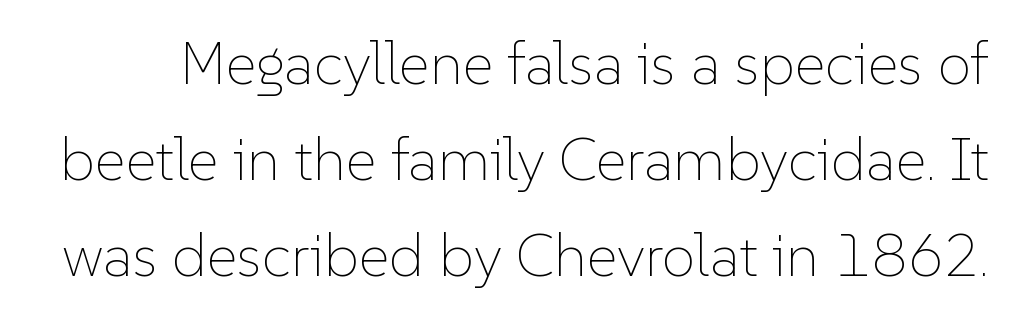
The rendering uses natural spacing where letterforms have individual widths. Vertical spacing — default. Upright lettering throughout. Standard letterfit; no display-style spreading of the glyphs.
